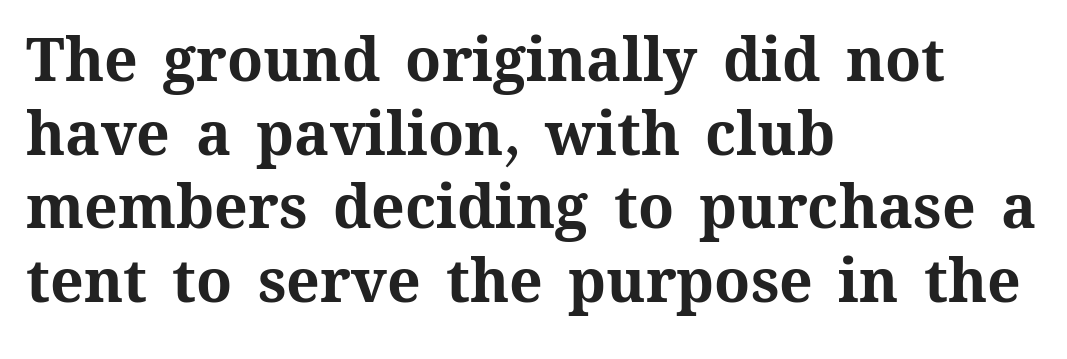
{"italic": "no", "bold": "yes", "weight": "bold", "width": "normal", "stroke_contrast": "medium", "x_height": "medium", "monospaced": "no", "underline": "no", "align": "left", "line_spacing": "normal", "line_spacing_ratio": 1.25, "letter_spacing": "normal", "letter_spacing_em": 0.0, "glyph_px": 59}
